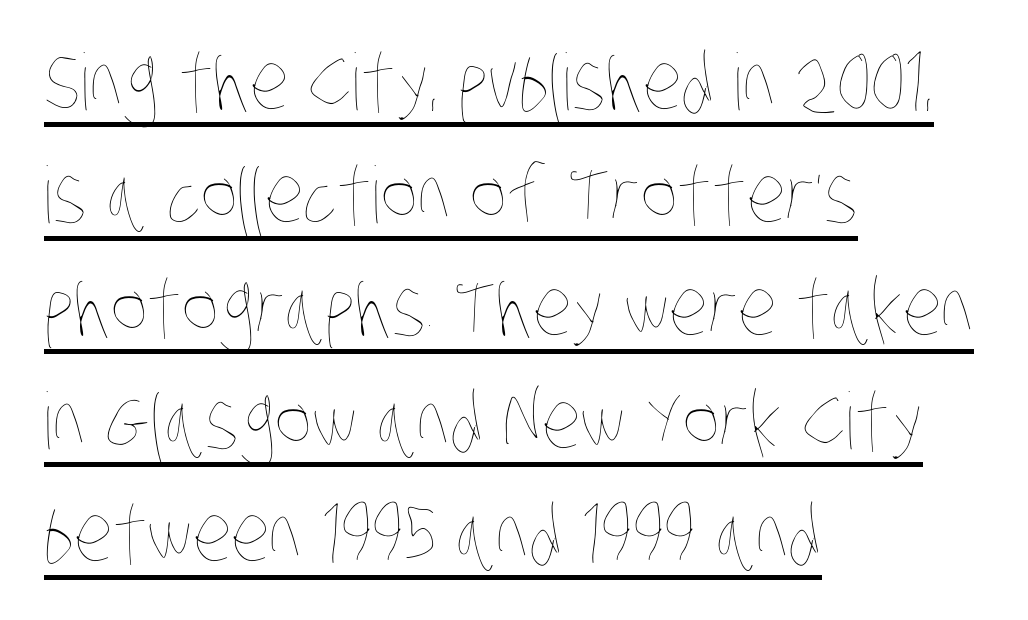
The image shows 78 px thin, condensed type; set left-aligned, normal line spacing (1.45x), normal letter spacing, underlined; low stroke contrast and a large x-height.
